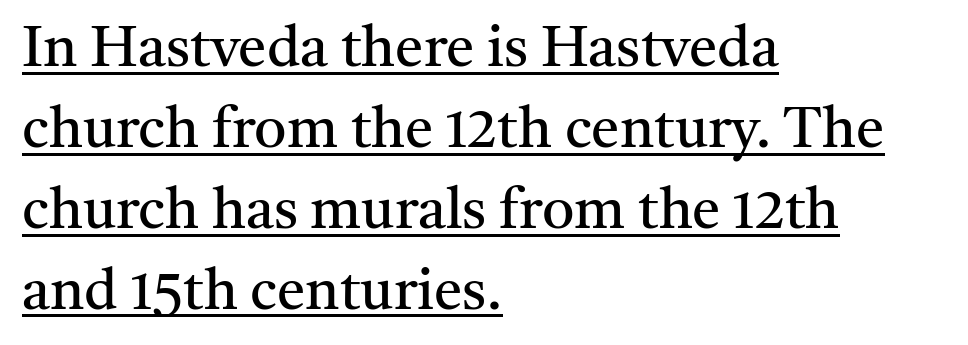
Q: Is the text bold? A: No.
Q: Is the text italic (slanted)? A: No, it is upright.
Q: Is the typeface a serif or a sans-serif typeface? A: Serif.
Q: Is the text underlined? A: Yes.
Q: How is the paragraph aligned? A: Left-aligned.
Q: Is the spacing between letters normal or unusually wide? A: Normal.
Q: Is the spacing between lines tight, normal or loose? A: Normal.
Q: Width (condensed, normal, or wide)? A: Normal.
Q: Stroke contrast? A: Medium.
Q: x-height? A: Medium.
Q: Monospaced? A: No.
